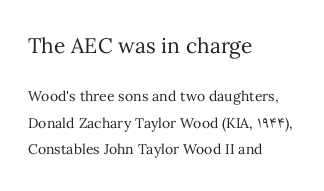
Notice how the stems are strictly vertical — no italics here. The tracking reads as untouched default to a designer's eye. The typeface has the unassuming heft of standard copy or less. These lines stack with their left ends in a neat column. Descenders hang freely into open space. Size contrast runs from large at the top to small at the bottom.
